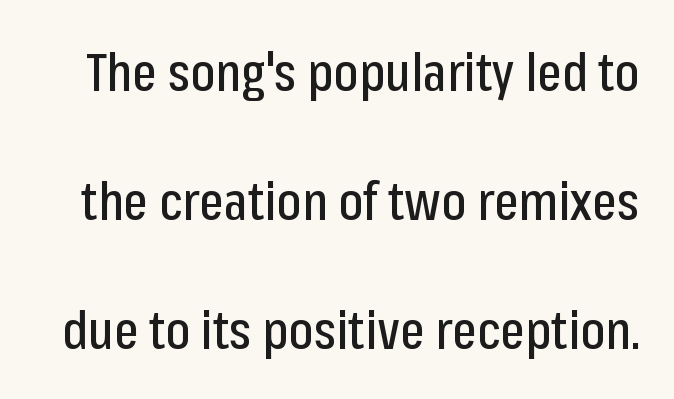
The image shows 52 px condensed sans-serif type, upright; set loose line spacing (2.48x), normal letter spacing, not underlined; low stroke contrast and a medium x-height.
